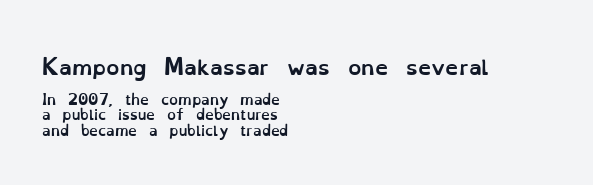
The image shows 21 px bold type, upright; set left-aligned, tight line spacing (1.13x), normal letter spacing, not underlined; the first (top) block is 1.5x larger.
